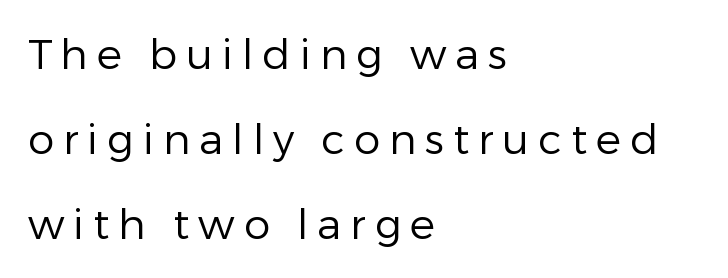
The image shows 42 px regular-weight sans-serif type, upright; set left-aligned, loose line spacing (2.02x), unusually wide letter spacing (+0.21 em), not underlined; low stroke contrast and a medium x-height.
